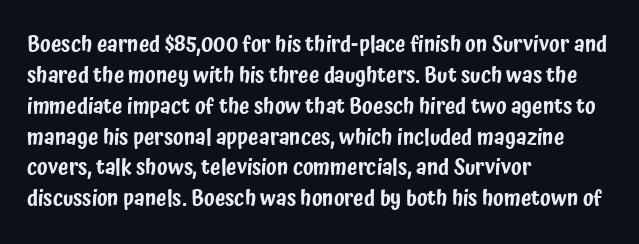
There is no visible air inserted between adjacent glyphs. Alignment: flush left. The words here are not underlined. The axis of the letterforms is exactly vertical. The designer left line spacing at the default.
